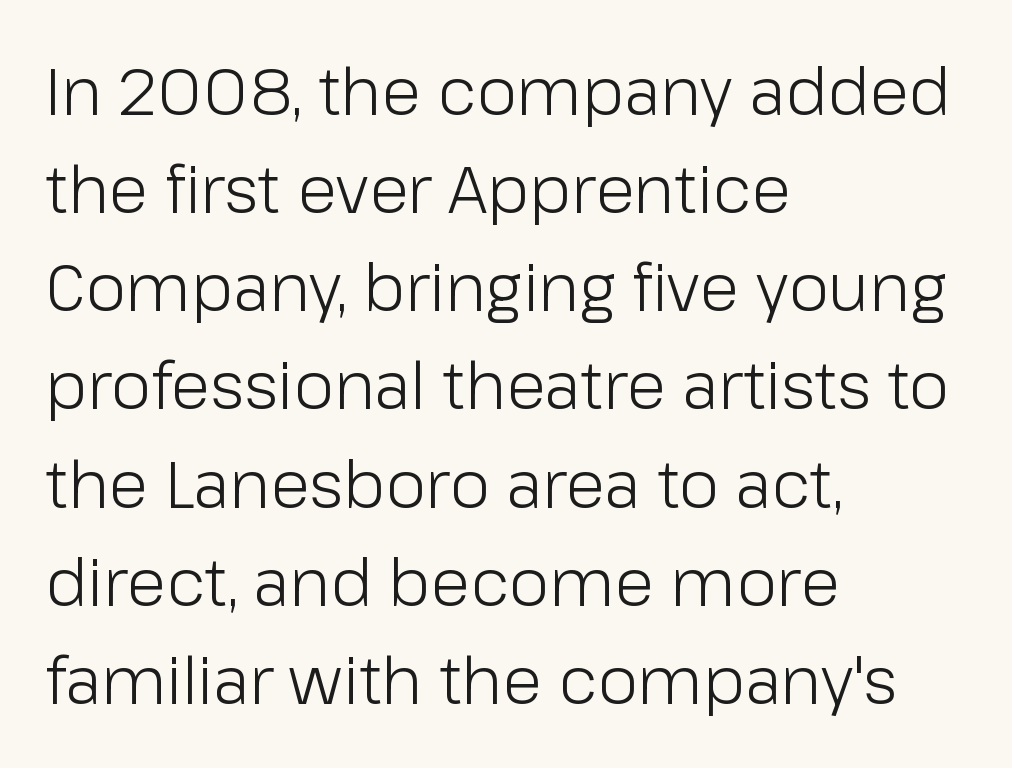
{"serif": "no", "italic": "no", "bold": "no", "weight": "light", "width": "normal", "stroke_contrast": "low", "x_height": "medium", "monospaced": "no", "underline": "no", "align": "left", "line_spacing": "normal", "line_spacing_ratio": 1.51, "letter_spacing": "normal", "letter_spacing_em": 0.0, "glyph_px": 65}
